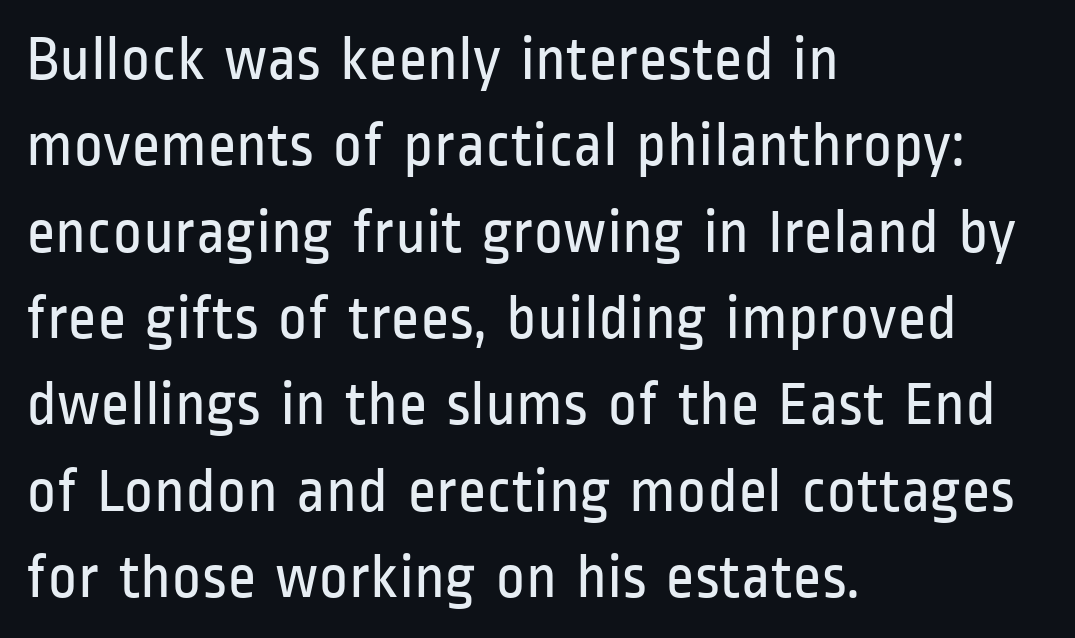
Q: Is the text bold? A: No.
Q: Is the text italic (slanted)? A: No, it is upright.
Q: Is the typeface a serif or a sans-serif typeface? A: Sans-serif.
Q: Is the text underlined? A: No.
Q: How is the paragraph aligned? A: Left-aligned.
Q: Is the spacing between letters normal or unusually wide? A: Normal.
Q: Is the spacing between lines tight, normal or loose? A: Normal.
Q: Width (condensed, normal, or wide)? A: Condensed.
Q: Stroke contrast? A: Low.
Q: x-height? A: Medium.
Q: Monospaced? A: No.
